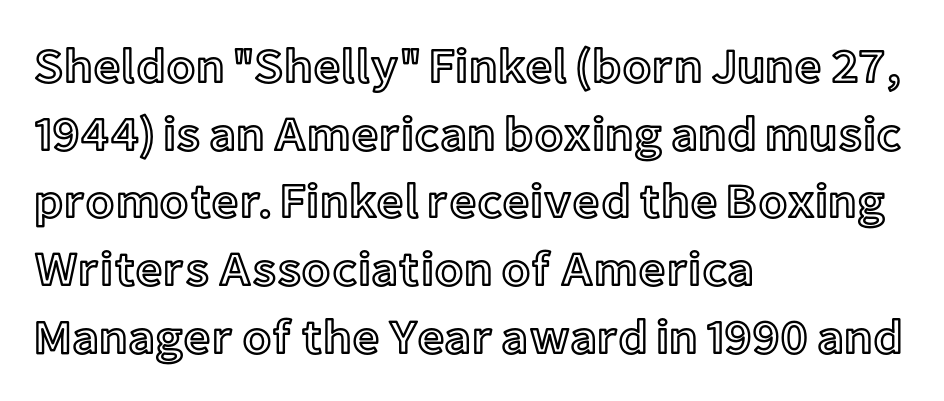
The image shows 48 px text type, upright; set left-aligned, normal line spacing (1.41x), normal letter spacing, not underlined; a medium x-height.
